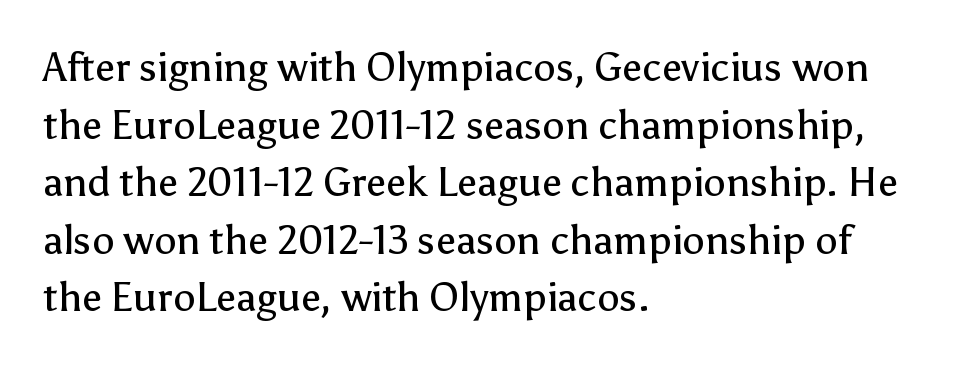
{"serif": "no", "italic": "no", "bold": "no", "weight": "regular", "width": "normal", "stroke_contrast": "low", "x_height": "medium", "monospaced": "no", "underline": "no", "align": "left", "line_spacing": "normal", "line_spacing_ratio": 1.44, "letter_spacing": "normal", "letter_spacing_em": 0.0, "glyph_px": 40}
